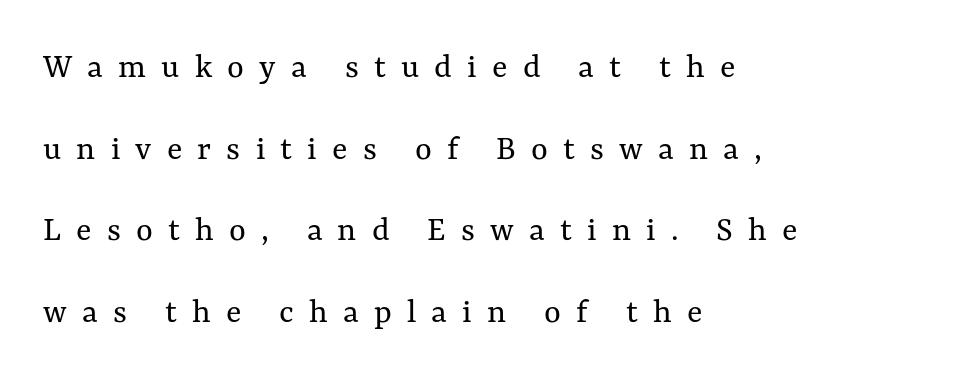
If you measured baseline to baseline, you'd find a long distance. Style check: upright. Letters have the restrained weight of plain body copy at most. The passage shown is typed in a proportional face where columns would drift. Glyph-to-glyph distance is far greater than everyday printed text.
